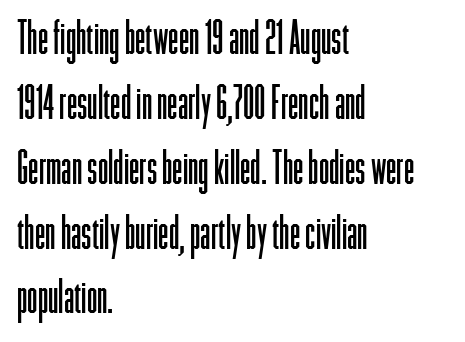
Q: Is the text bold? A: No.
Q: Is the text italic (slanted)? A: No, it is upright.
Q: Is the typeface a serif or a sans-serif typeface? A: Sans-serif.
Q: Is the text underlined? A: No.
Q: How is the paragraph aligned? A: Left-aligned.
Q: Is the spacing between letters normal or unusually wide? A: Normal.
Q: Is the spacing between lines tight, normal or loose? A: Normal.
Q: Width (condensed, normal, or wide)? A: Condensed.
Q: Stroke contrast? A: Low.
Q: x-height? A: Medium.
Q: Monospaced? A: No.
